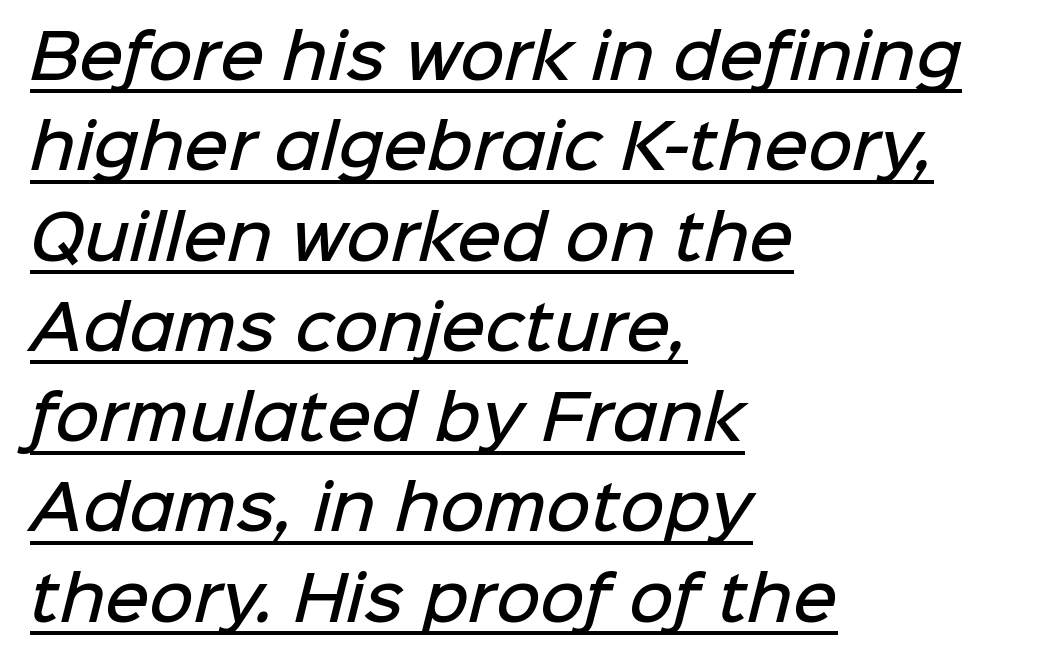
{"serif": "no", "bold": "semi", "weight": "semibold", "width": "normal", "stroke_contrast": "low", "x_height": "medium", "monospaced": "no", "underline": "yes", "align": "left", "line_spacing": "normal", "line_spacing_ratio": 1.48, "letter_spacing": "normal", "letter_spacing_em": 0.0, "glyph_px": 61}
